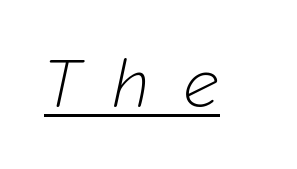
{"italic": "yes", "lean": "right", "slant_degrees": 12, "bold": "no", "weight": "light", "width": "normal", "stroke_contrast": "low", "x_height": "medium", "monospaced": "no", "underline": "yes", "letter_spacing": "wide", "letter_spacing_em": 0.47, "glyph_px": 70}
